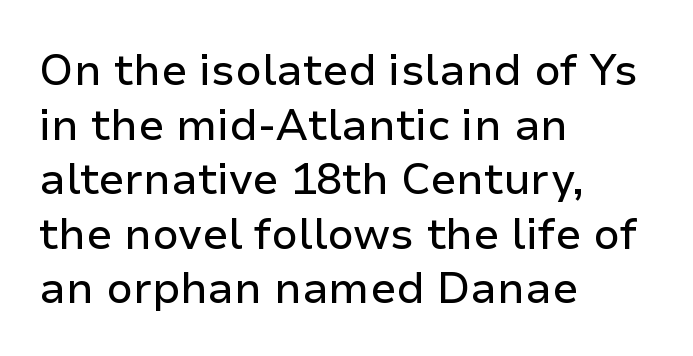
The passage shown is typed in a proportional face where columns would drift. This is roman type, the default non-slanted kind. Nothing unusual about the tracking: characters are spaced as the font intends. Regarding serifs, this sample does without them. Words float on clear page, feet unadorned. The lines in this sample share a left origin and differ only in where they stop.
